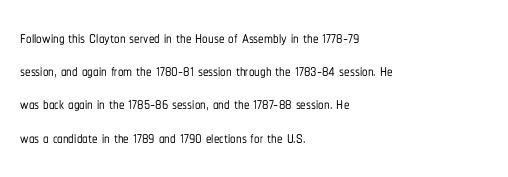
The image shows 22 px text type, upright; set left-aligned, normal line spacing (1.51x), normal letter spacing, not underlined.
